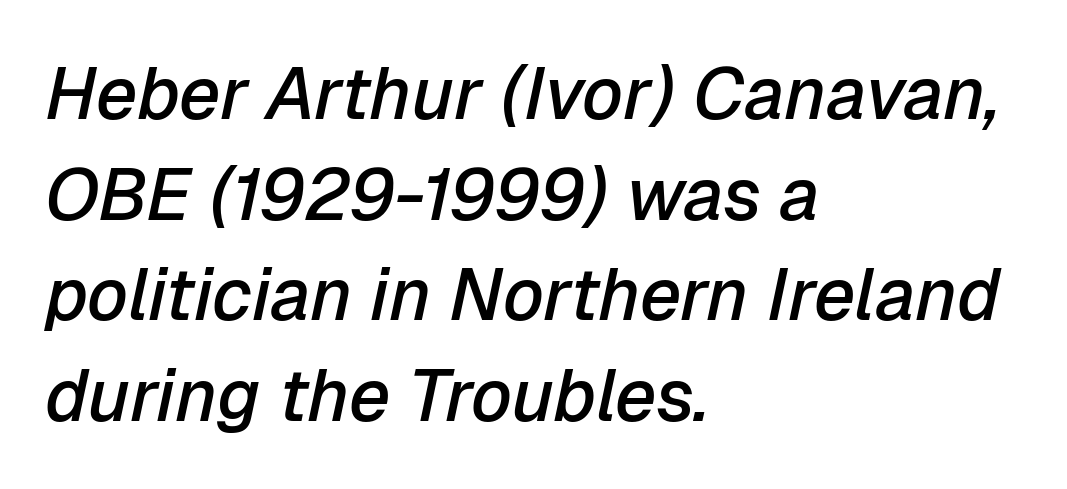
Words appear dense and cohesive because spacing is normal. Would a proofreader flag this as italicized? Yes. The lines in this sample share a left origin and differ only in where they stop. Anything drawn beneath the words? Only blank space. Regarding leading, the lines here are spaced in the standard way.
